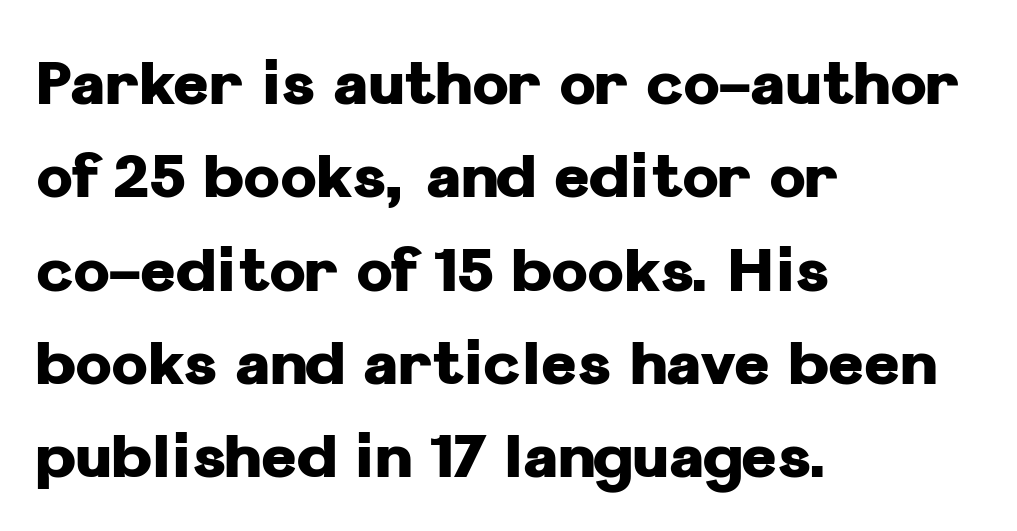
The text block is weighted toward the left margin, trailing off unevenly rightward. Line spacing here is normal. Character widths vary here, with narrow letters taking less room than wide ones. Weight: bold. Note: no serifs on the glyphs.
